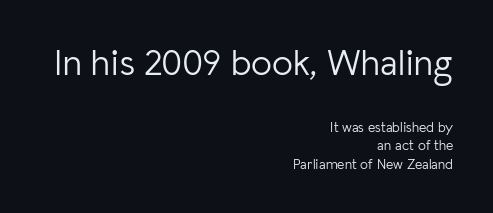
The image shows 37 px light sans-serif type, upright; set right-aligned, normal line spacing (1.31x), normal letter spacing, not underlined; the first (top) block is 2.64x larger; low stroke contrast and a medium x-height.
